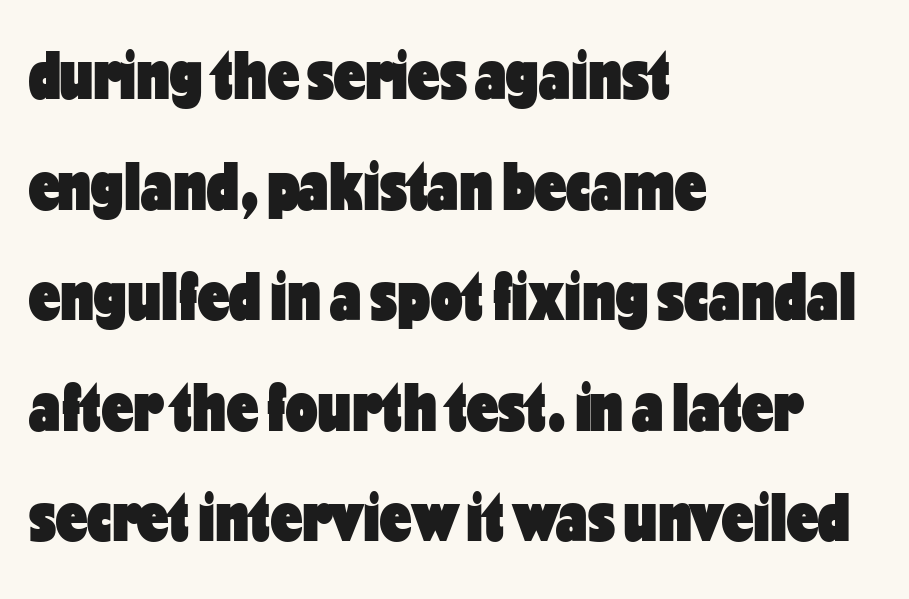
{"serif": "no", "italic": "no", "bold": "yes", "weight": "heavy", "width": "condensed", "stroke_contrast": "low", "x_height": "medium", "monospaced": "no", "underline": "no", "align": "left", "line_spacing": "normal", "line_spacing_ratio": 1.58, "letter_spacing": "normal", "letter_spacing_em": 0.0, "glyph_px": 70}
